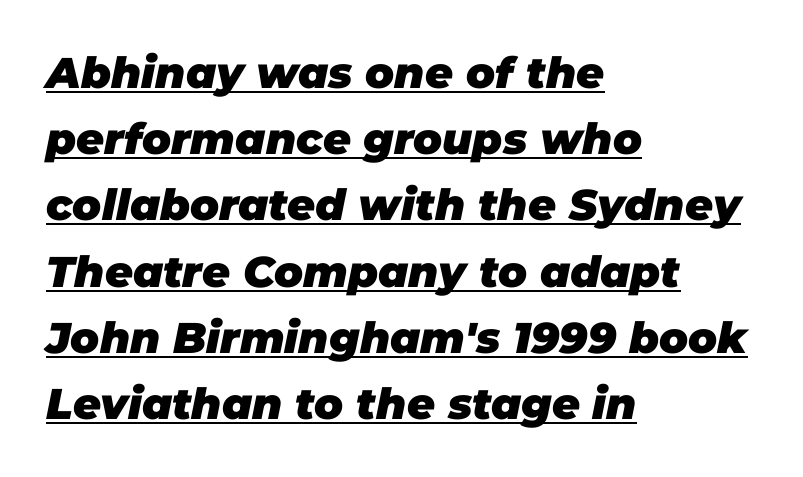
The rendering uses a bold face; every stroke is thick and dark. Is this a fixed-width face? No — the glyphs have proportional, varying widths. The words here are underlined. Whoever set this chose a conventional vertical rhythm. Short and long lines alike share a common starting point at left. The line texture is even and compact thanks to regular tracking.
